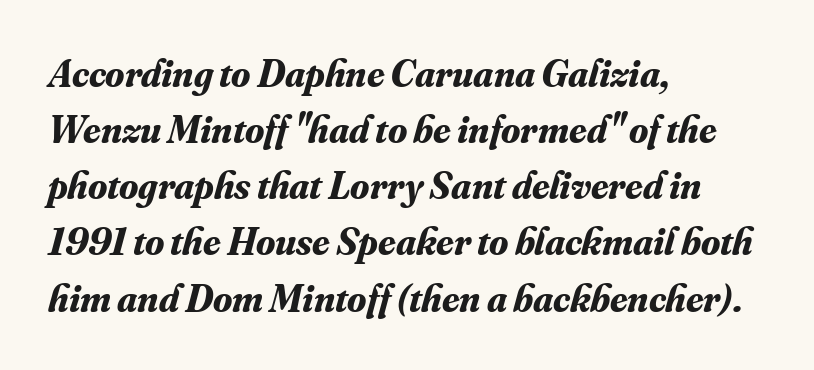
Q: Is the text bold? A: Yes.
Q: Is the text italic (slanted)? A: Yes, it leans right by about 16 degrees.
Q: Is the typeface a serif or a sans-serif typeface? A: Serif.
Q: Is the text underlined? A: No.
Q: How is the paragraph aligned? A: Left-aligned.
Q: Is the spacing between letters normal or unusually wide? A: Normal.
Q: Is the spacing between lines tight, normal or loose? A: Normal.
Q: Width (condensed, normal, or wide)? A: Normal.
Q: Stroke contrast? A: Medium.
Q: x-height? A: Small.
Q: Monospaced? A: No.
